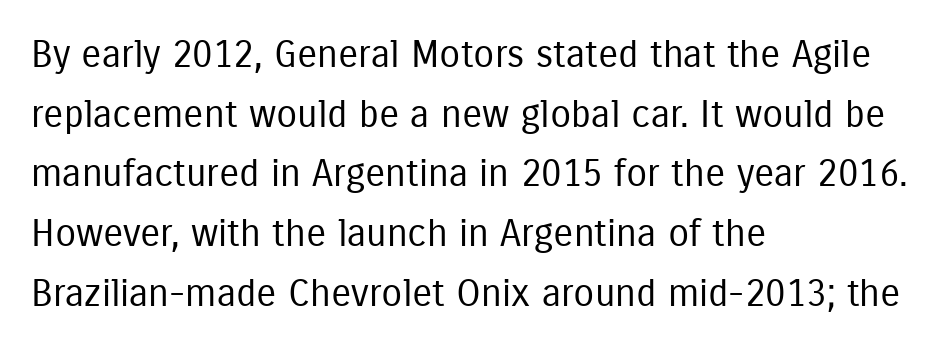
Short note: letters normally spaced. Do the characters align in a grid? No, the font is proportional. Font category for this specimen: sans-serif. This block has exactly the height ordinary leading produces.
